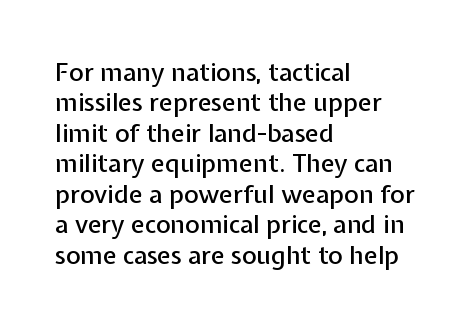
Q: Is the text italic (slanted)? A: No, it is upright.
Q: Is the text underlined? A: No.
Q: How is the paragraph aligned? A: Left-aligned.
Q: Is the spacing between letters normal or unusually wide? A: Normal.
